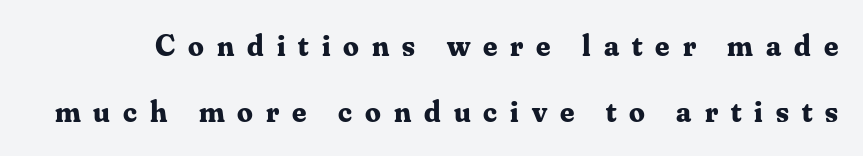
The image shows 31 px bold serif type, upright; set loose line spacing (2.13x), unusually wide letter spacing (+0.42 em), not underlined; medium stroke contrast and a small x-height.
